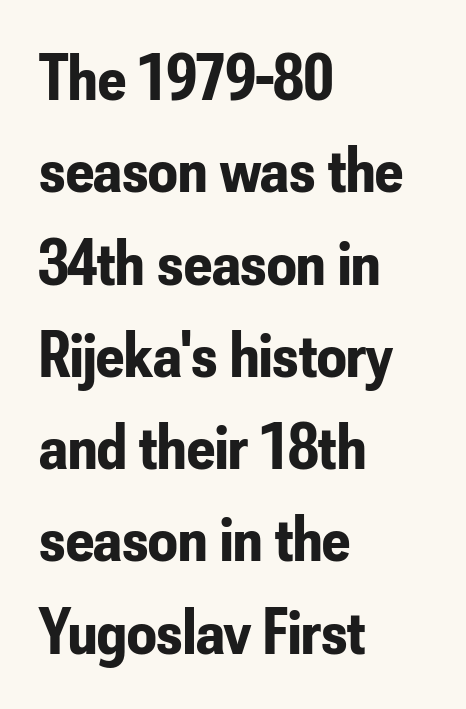
{"serif": "no", "italic": "no", "bold": "yes", "weight": "bold", "width": "condensed", "stroke_contrast": "low", "x_height": "small", "monospaced": "no", "underline": "no", "align": "left", "line_spacing": "normal", "line_spacing_ratio": 1.42, "letter_spacing": "normal", "letter_spacing_em": 0.0, "glyph_px": 65}
